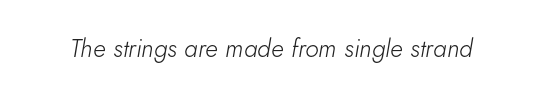
When letters slant like this, we call the style italic. Letters have the restrained weight of plain body copy at most. Compared with typical body copy, the letter spacing here is the same. Anything drawn beneath the words? Only blank space.
